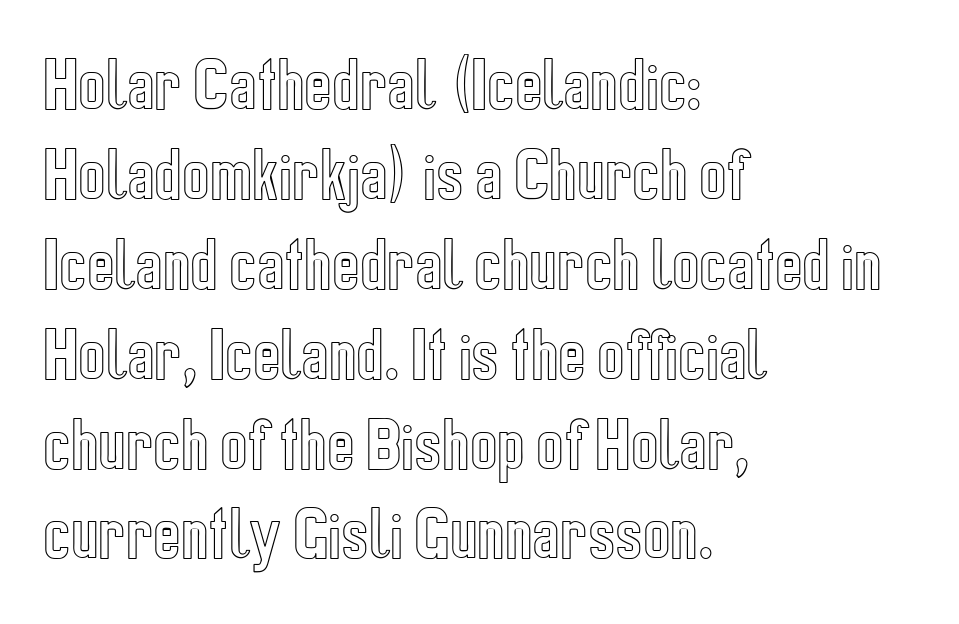
{"italic": "no", "width": "condensed", "x_height": "medium", "monospaced": "no", "underline": "no", "align": "left", "line_spacing": "normal", "line_spacing_ratio": 1.55, "letter_spacing": "normal", "letter_spacing_em": 0.0, "glyph_px": 58}
